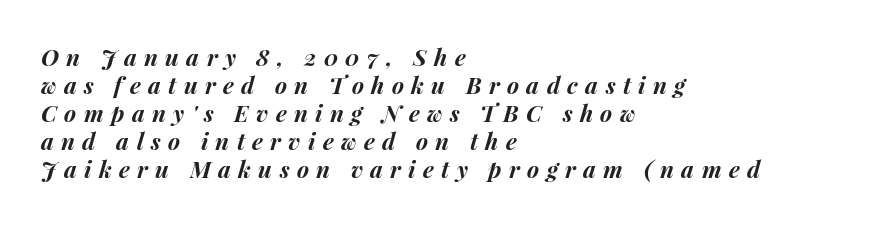
The glyphs are unaccompanied by any horizontal stroke below them. The characters look thick and weighty, a clear bold. Is the type slanted? Yes — the strokes lean at a clear angle. Look at the tracking — it's clearly loosened, letters drifting apart. Notice how the passage keeps a crisp vertical edge on the left only.
